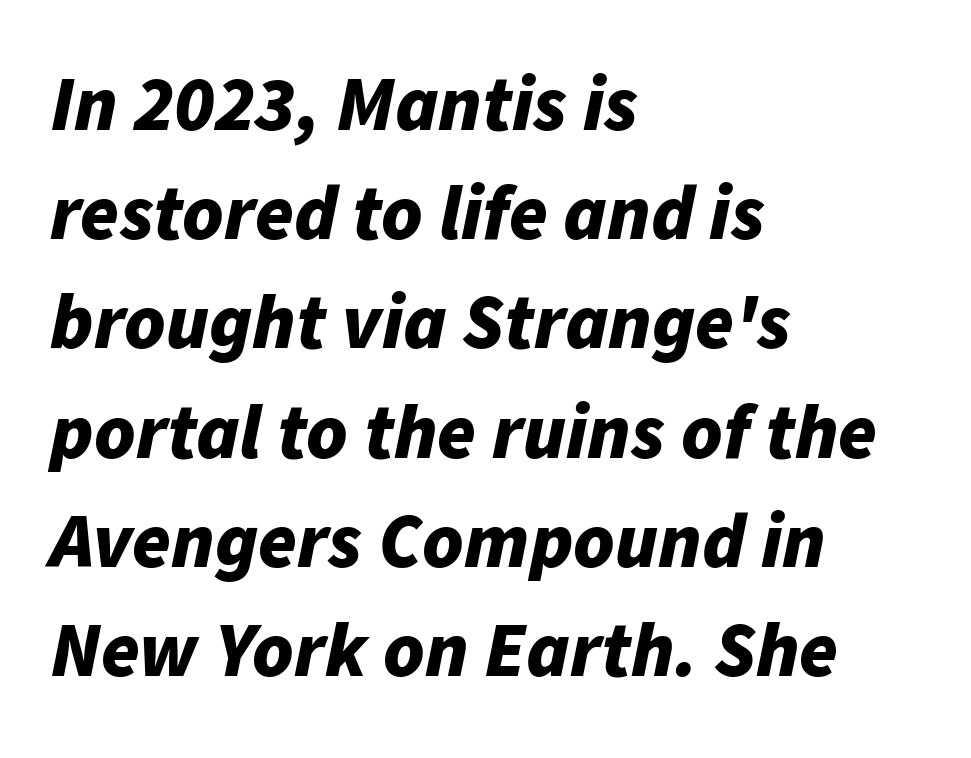
{"italic": "yes", "lean": "right", "slant_degrees": 11, "bold": "yes", "weight": "bold", "width": "normal", "stroke_contrast": "low", "x_height": "medium", "monospaced": "no", "underline": "no", "align": "left", "line_spacing": "normal", "line_spacing_ratio": 1.4, "letter_spacing": "normal", "letter_spacing_em": 0.0, "glyph_px": 78}
